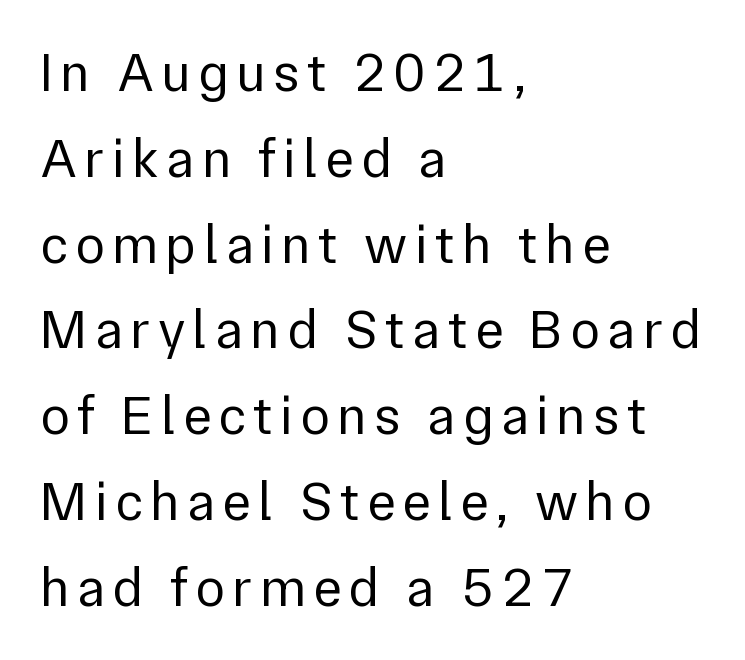
Line starts are locked; line ends wander. Underline: absent. Is this a fixed-width face? No — the glyphs have proportional, varying widths. The weight tops out at a normal text grade. Horizontal bands of white between lines are of average thickness.
